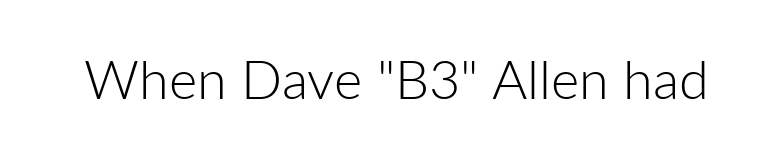
The image shows 54 px light sans-serif type, upright; set normal letter spacing, not underlined; low stroke contrast and a medium x-height.
